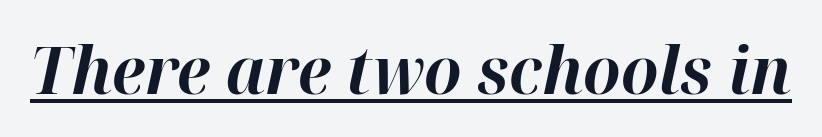
Q: Is the text bold? A: Yes.
Q: Is the text italic (slanted)? A: Yes, it leans right by about 12 degrees.
Q: Is the text underlined? A: Yes.
Q: Is the spacing between letters normal or unusually wide? A: Normal.
Q: Width (condensed, normal, or wide)? A: Normal.
Q: Stroke contrast? A: High.
Q: x-height? A: Medium.
Q: Monospaced? A: No.
